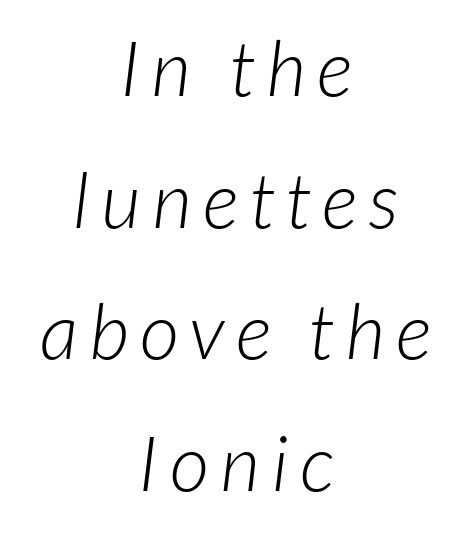
Clear beneath every line of the passage. Where is the straight margin? There isn't one; the lines are centered. The typeface chosen for these lines omits serifs. Nothing heavy about these letters — not bold at all. Is this a fixed-width face? No — the glyphs have proportional, varying widths.
